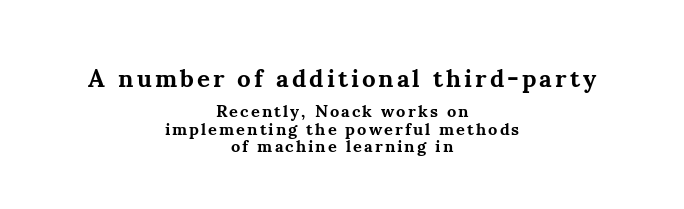
Q: Is the text bold? A: Yes.
Q: Is the text italic (slanted)? A: No, it is upright.
Q: Is the text underlined? A: No.
Q: How is the paragraph aligned? A: Centered.
Q: Is the spacing between lines tight, normal or loose? A: Tight.
Q: Which block of text is set in a larger size, the first (top) or the second (bottom)? A: The first (top) one.
